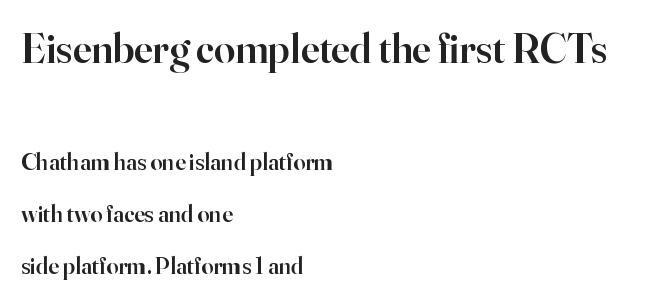
{"serif": "yes", "italic": "no", "bold": "semi", "weight": "semibold", "width": "normal", "stroke_contrast": "high", "x_height": "small", "monospaced": "no", "underline": "no", "align": "left", "line_spacing": "loose", "line_spacing_ratio": 2.17, "letter_spacing": "normal", "letter_spacing_em": 0.0, "larger_block": "first", "size_ratio": 1.75, "glyph_px": 42}
